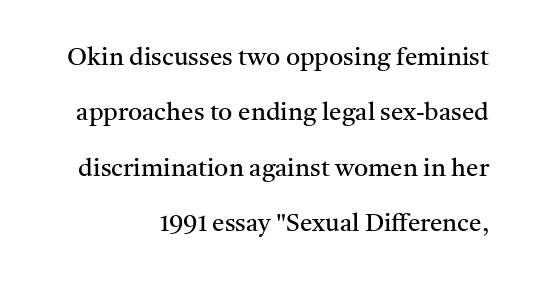
Q: Is the text bold? A: No.
Q: Is the text italic (slanted)? A: No, it is upright.
Q: Is the text underlined? A: No.
Q: How is the paragraph aligned? A: Right-aligned.
Q: Is the spacing between letters normal or unusually wide? A: Normal.
Q: Is the spacing between lines tight, normal or loose? A: Loose.
